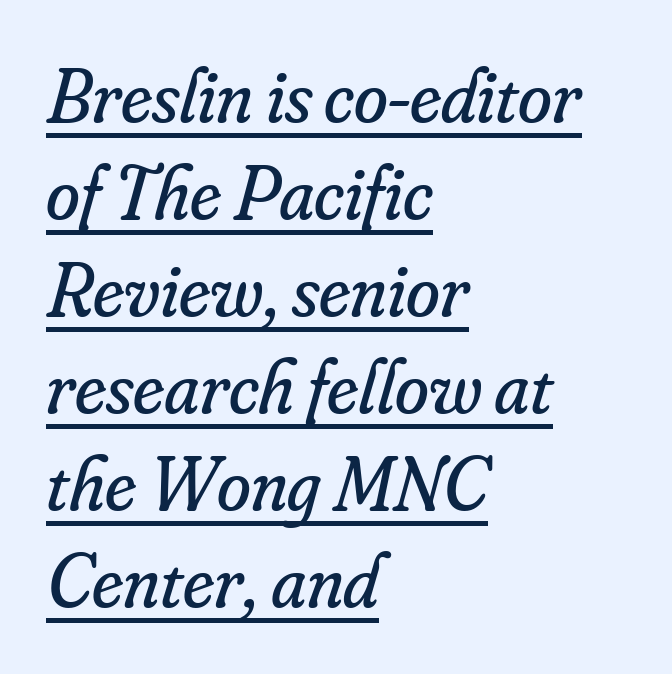
{"serif": "yes", "italic": "yes", "lean": "right", "slant_degrees": 16, "bold": "no", "weight": "regular", "width": "normal", "stroke_contrast": "low", "x_height": "small", "monospaced": "no", "underline": "yes", "align": "left", "line_spacing": "normal", "line_spacing_ratio": 1.26, "letter_spacing": "normal", "letter_spacing_em": 0.0, "glyph_px": 77}
